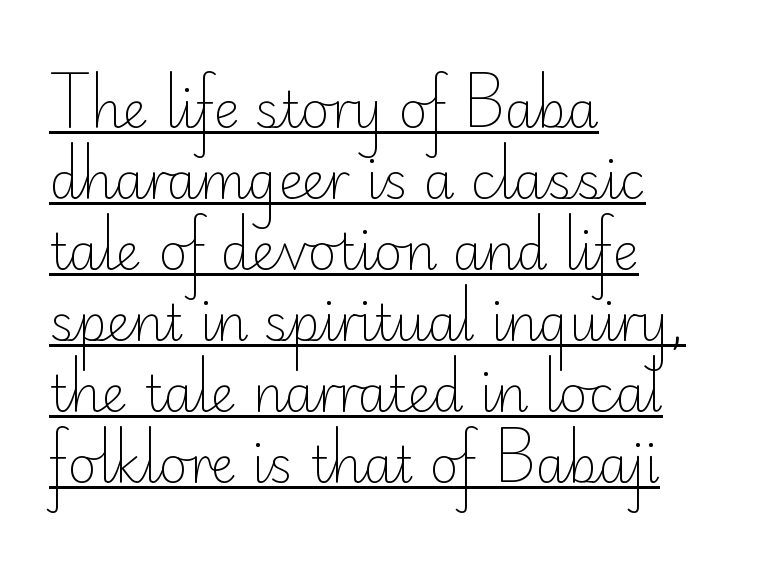
Nope, no serifs anywhere on these letters. Glance below the letters and you will spot a drawn line. Caption: multi-line text, flush left, ragged right. Quick note: not italic, upright. One glance says typical: line gaps are just what's usual.
